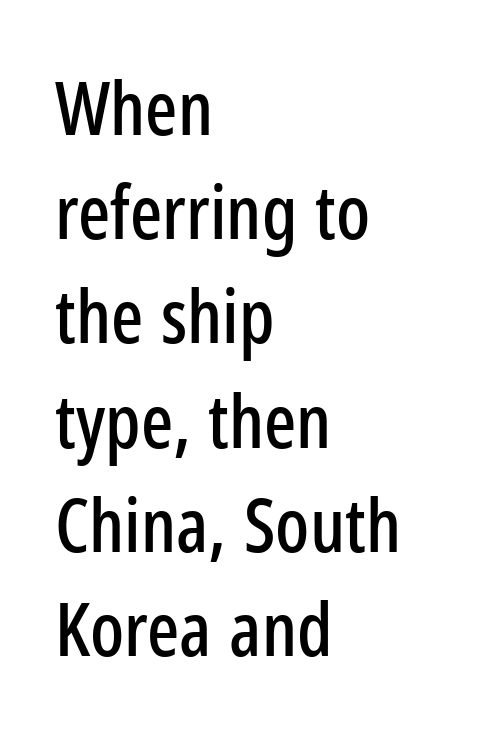
The rendering keeps characters at their native spacing. Does the type have serifs? No, each stem ends abruptly. This is the regular roman posture of the typeface. A typesetter would call this leading conventional body-copy spacing.
